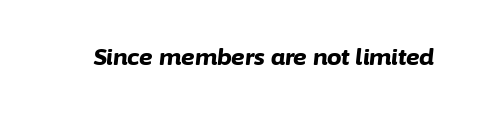
Q: Is the text bold? A: Yes.
Q: Is the text italic (slanted)? A: Yes, it leans right by about 6 degrees.
Q: Is the text underlined? A: No.
Q: Is the spacing between letters normal or unusually wide? A: Normal.
